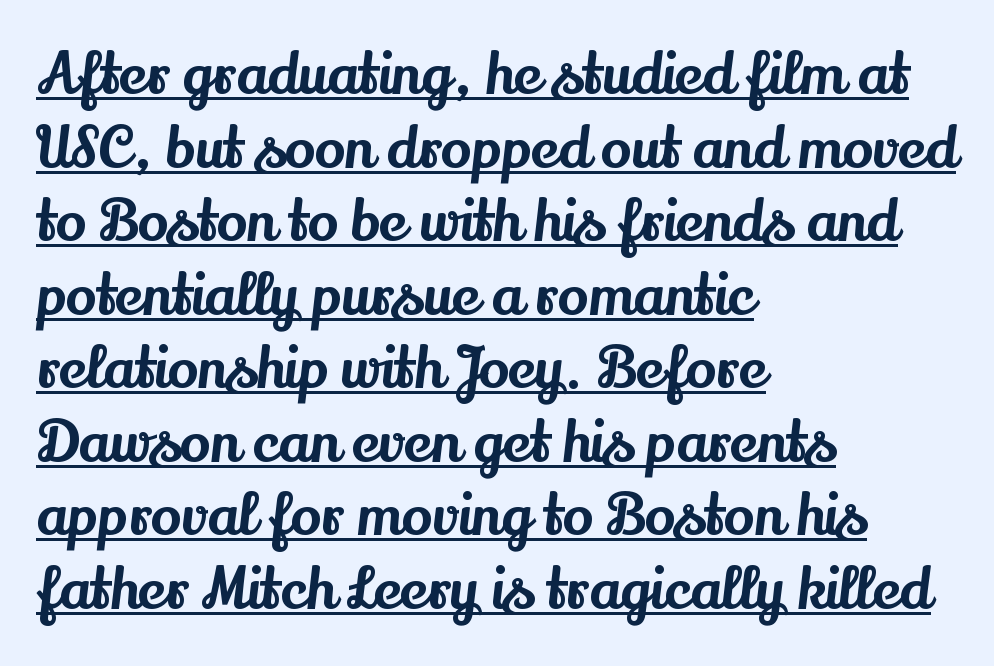
Leading: standard. Character widths vary here, with narrow letters taking less room than wide ones. Serifs: yes, visible at the terminals of the letterforms. The line texture is even and compact thanks to regular tracking.
